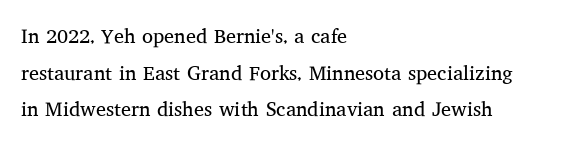
The image shows 20 px text type, upright; set left-aligned, line spacing 1.83x, normal letter spacing, not underlined.
